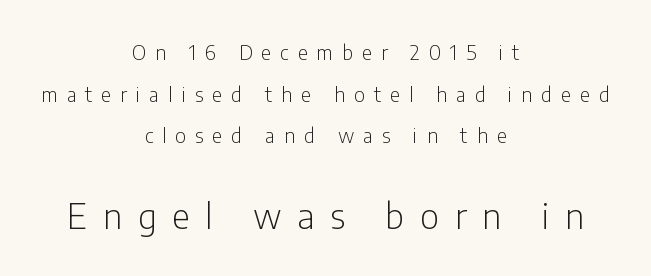
{"serif": "no", "italic": "no", "bold": "no", "weight": "light", "width": "condensed", "stroke_contrast": "low", "x_height": "medium", "monospaced": "no", "underline": "no", "align": "center", "line_spacing": "loose", "line_spacing_ratio": 2.08, "letter_spacing": "wide", "letter_spacing_em": 0.45, "larger_block": "second", "size_ratio": 1.75, "glyph_px": 35}
